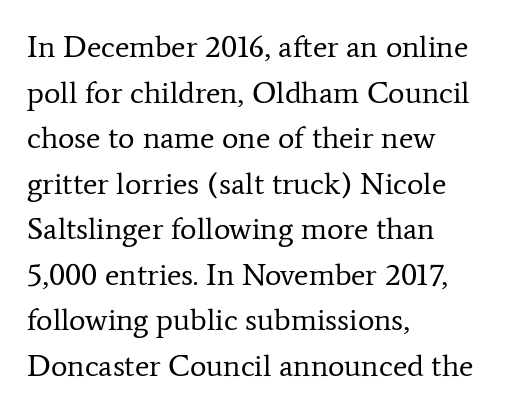
Q: Is the text bold? A: No.
Q: Is the text italic (slanted)? A: No, it is upright.
Q: Is the typeface a serif or a sans-serif typeface? A: Serif.
Q: Is the text underlined? A: No.
Q: How is the paragraph aligned? A: Left-aligned.
Q: Is the spacing between letters normal or unusually wide? A: Normal.
Q: Is the spacing between lines tight, normal or loose? A: Normal.
Q: Width (condensed, normal, or wide)? A: Normal.
Q: Stroke contrast? A: Low.
Q: x-height? A: Medium.
Q: Monospaced? A: No.
